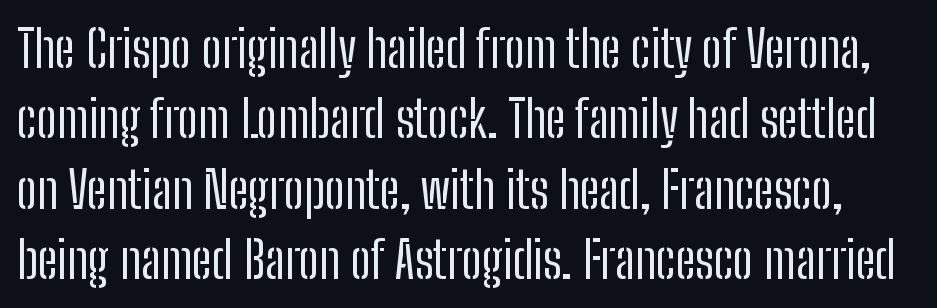
The image shows 51 px regular-weight, condensed sans-serif type, upright; set normal line spacing (1.38x), normal letter spacing, not underlined; low stroke contrast and a medium x-height.
